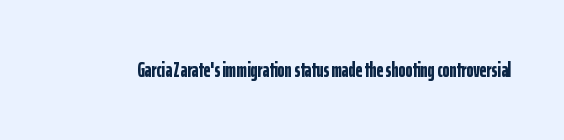
{"italic": "no", "bold": "yes", "underline": "no", "letter_spacing": "normal", "letter_spacing_em": 0.0, "glyph_px": 21}
